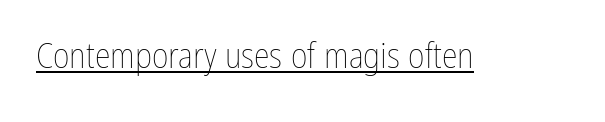
Q: Is the text bold? A: No.
Q: Is the text italic (slanted)? A: No, it is upright.
Q: Is the text underlined? A: Yes.
Q: Is the spacing between letters normal or unusually wide? A: Normal.
Q: Width (condensed, normal, or wide)? A: Condensed.
Q: Stroke contrast? A: Low.
Q: x-height? A: Medium.
Q: Monospaced? A: No.
